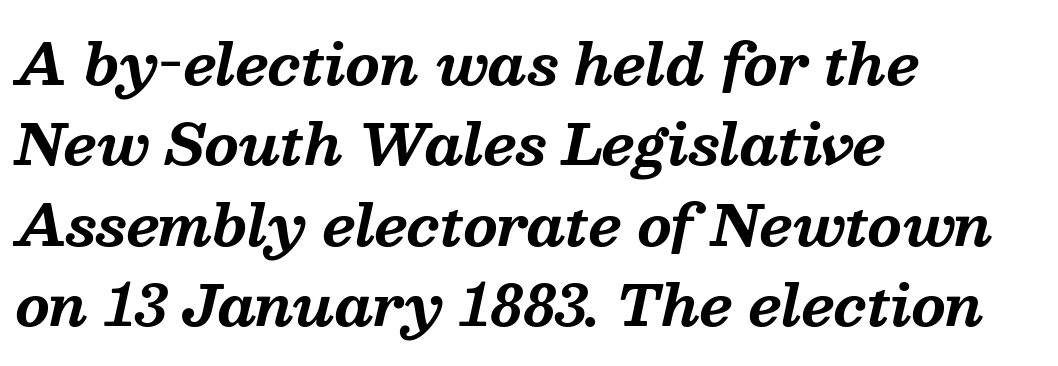
{"serif": "yes", "italic": "yes", "lean": "right", "slant_degrees": 13, "bold": "yes", "weight": "bold", "width": "normal", "stroke_contrast": "medium", "x_height": "medium", "monospaced": "no", "underline": "no", "align": "left", "line_spacing": "normal", "line_spacing_ratio": 1.46, "letter_spacing": "normal", "letter_spacing_em": 0.0, "glyph_px": 55}
